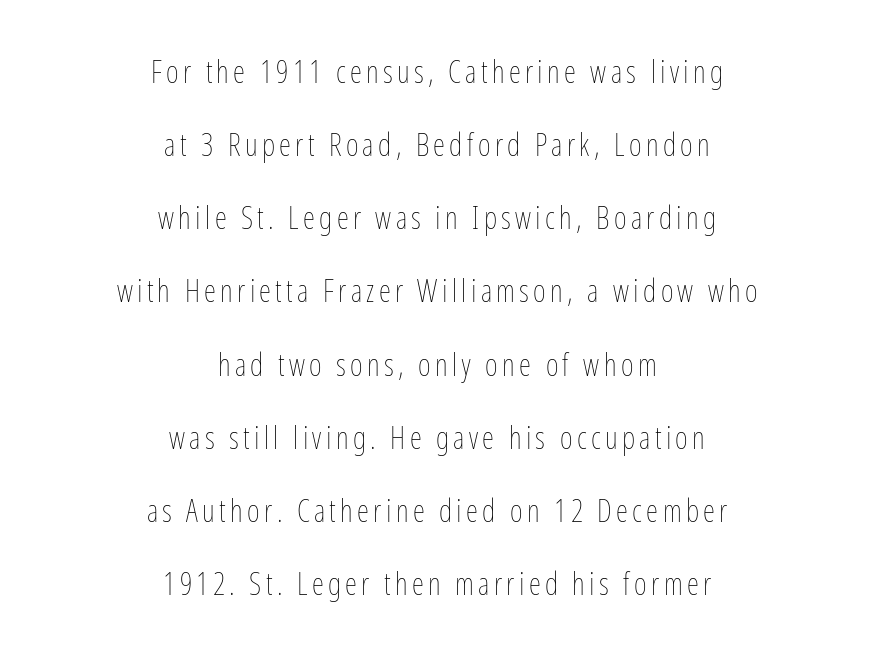
Q: Is the text bold? A: No.
Q: Is the text italic (slanted)? A: No, it is upright.
Q: Is the text underlined? A: No.
Q: How is the paragraph aligned? A: Centered.
Q: Is the spacing between lines tight, normal or loose? A: Loose.
Q: Width (condensed, normal, or wide)? A: Condensed.
Q: Stroke contrast? A: Low.
Q: x-height? A: Medium.
Q: Monospaced? A: No.
